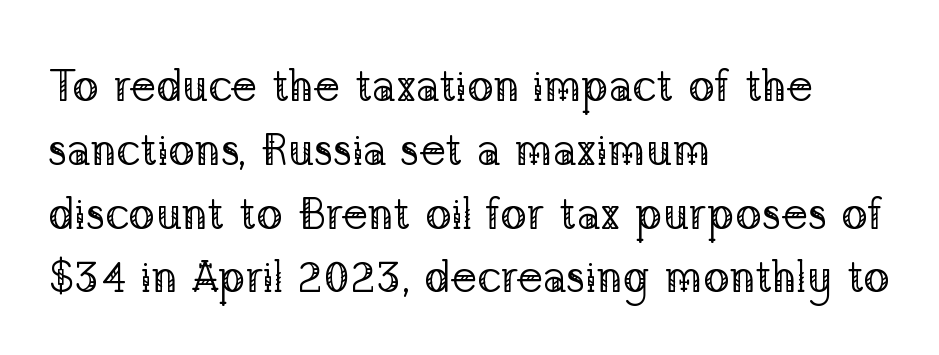
Q: Is the text bold? A: No.
Q: Is the text italic (slanted)? A: No, it is upright.
Q: Is the typeface a serif or a sans-serif typeface? A: Serif.
Q: Is the text underlined? A: No.
Q: How is the paragraph aligned? A: Left-aligned.
Q: Is the spacing between letters normal or unusually wide? A: Normal.
Q: Is the spacing between lines tight, normal or loose? A: Normal.
Q: Width (condensed, normal, or wide)? A: Normal.
Q: Stroke contrast? A: Low.
Q: x-height? A: Medium.
Q: Monospaced? A: No.
